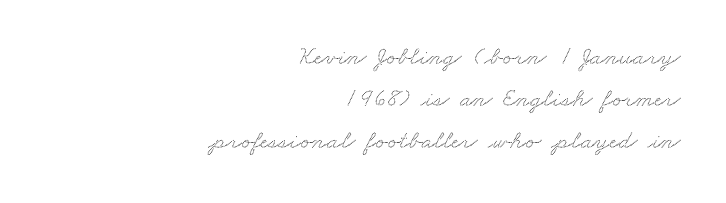
Nobody touched the tracking dial on this one. Quick note: interline space is typical. Horizontally, the lines are justified to the trailing edge only. A clean baseline with only descenders dipping below it.
